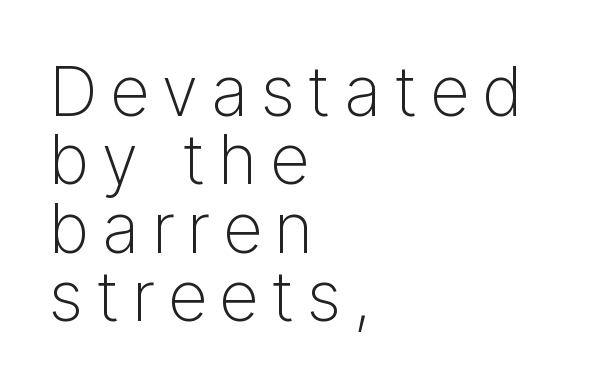
Leading: reduced. These lines are rendered in a variable-pitch font. Stems and bowls with no extra thickness — not bold. Only glyphs here, with clear space below each row. Posture: straight, roman, zero tilt.
